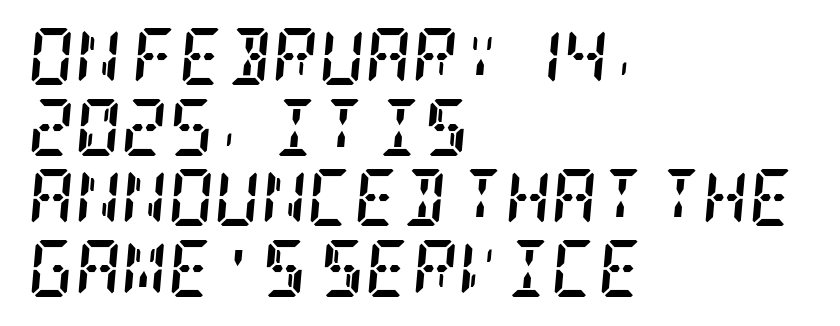
Q: Is the text bold? A: Yes.
Q: Is the text italic (slanted)? A: Yes, it leans right by about 5 degrees.
Q: Is the typeface a serif or a sans-serif typeface? A: Serif.
Q: Is the text underlined? A: No.
Q: How is the paragraph aligned? A: Left-aligned.
Q: Is the spacing between letters normal or unusually wide? A: Normal.
Q: Width (condensed, normal, or wide)? A: Condensed.
Q: Stroke contrast? A: Low.
Q: x-height? A: Large.
